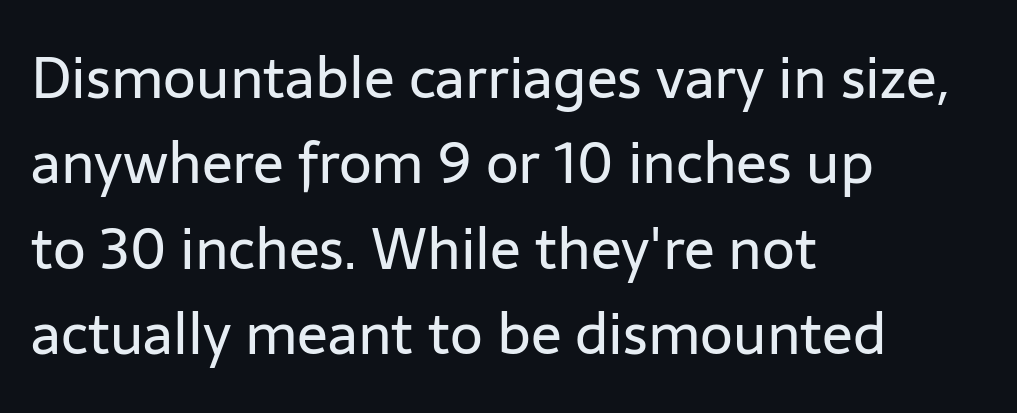
Q: Is the text bold? A: No.
Q: Is the text italic (slanted)? A: No, it is upright.
Q: Is the typeface a serif or a sans-serif typeface? A: Sans-serif.
Q: Is the text underlined? A: No.
Q: How is the paragraph aligned? A: Left-aligned.
Q: Is the spacing between letters normal or unusually wide? A: Normal.
Q: Is the spacing between lines tight, normal or loose? A: Normal.
Q: Width (condensed, normal, or wide)? A: Normal.
Q: Stroke contrast? A: Low.
Q: x-height? A: Medium.
Q: Monospaced? A: No.
